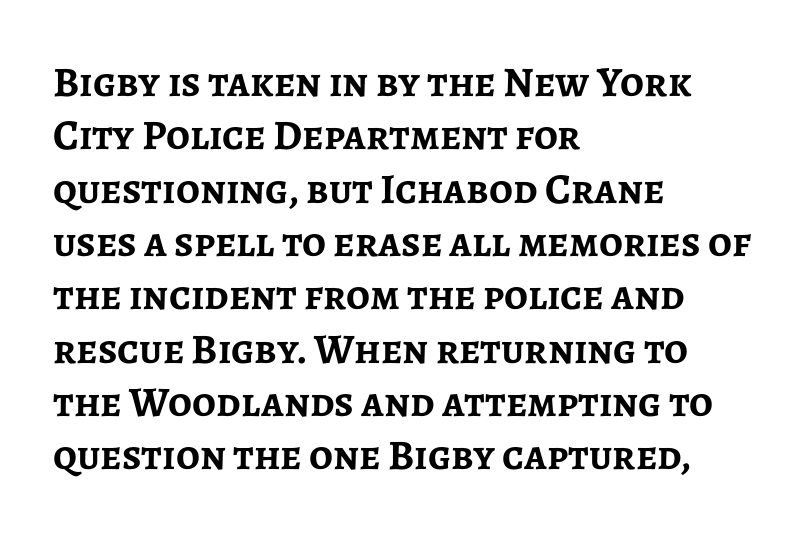
The image shows 42 px semibold sans-serif type, upright; set left-aligned, normal line spacing (1.27x), normal letter spacing, not underlined; low stroke contrast and a medium x-height.
